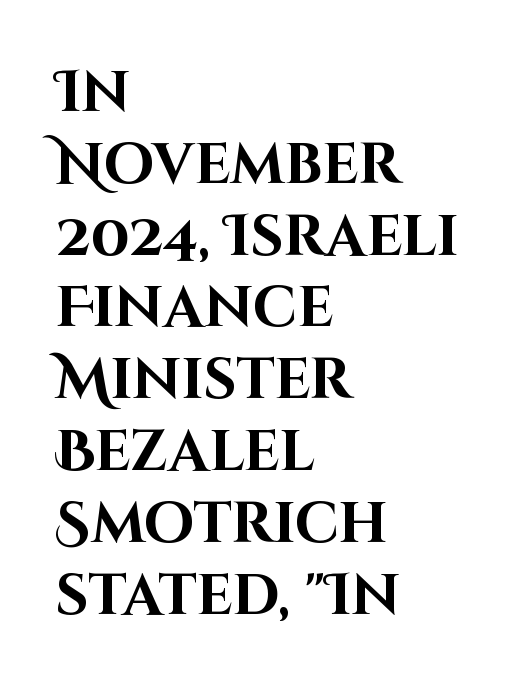
Quick note: not italic, upright. This sample is left-justified, so line endings fall wherever the words run out. Compared with typical paragraphs, the rows here are spaced about the same. Words appear dense and cohesive because spacing is normal.
